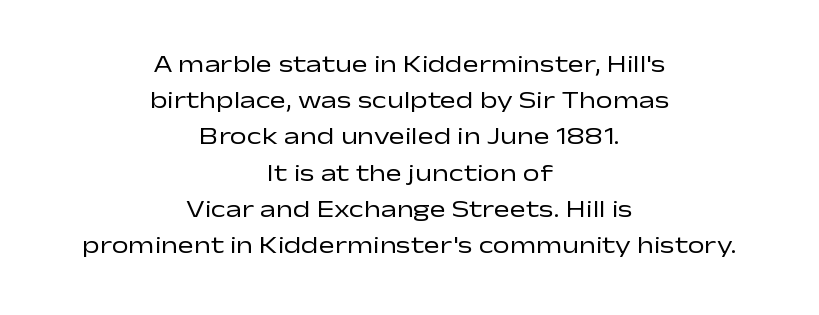
The image shows 24 px text type, upright; set centered, normal line spacing (1.51x), normal letter spacing, not underlined.
